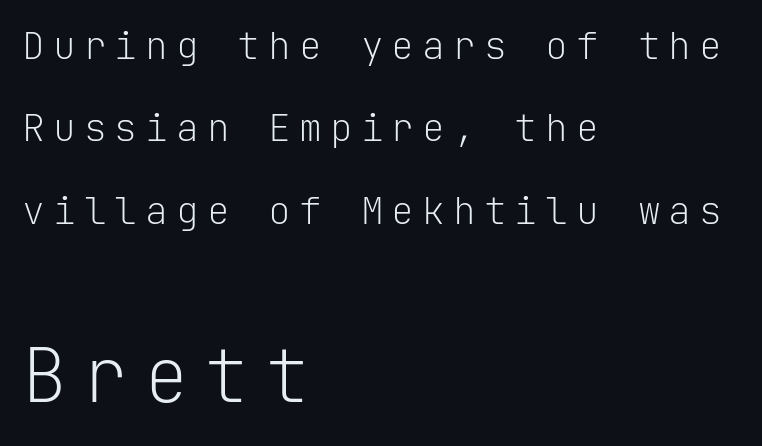
Q: Is the text bold? A: No.
Q: Is the text italic (slanted)? A: No, it is upright.
Q: Is the typeface a serif or a sans-serif typeface? A: Sans-serif.
Q: Is the text underlined? A: No.
Q: How is the paragraph aligned? A: Left-aligned.
Q: Is the spacing between letters normal or unusually wide? A: Unusually wide.
Q: Is the spacing between lines tight, normal or loose? A: Loose.
Q: Which block of text is set in a larger size, the first (top) or the second (bottom)? A: The second (bottom) one.
Q: Width (condensed, normal, or wide)? A: Normal.
Q: Stroke contrast? A: Low.
Q: x-height? A: Medium.
Q: Monospaced? A: Yes.
